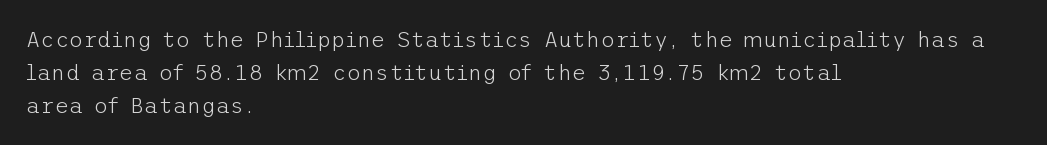
{"italic": "no", "bold": "no", "underline": "no", "align": "left", "line_spacing": "normal", "line_spacing_ratio": 1.51, "letter_spacing": "normal", "letter_spacing_em": 0.0, "glyph_px": 22}
